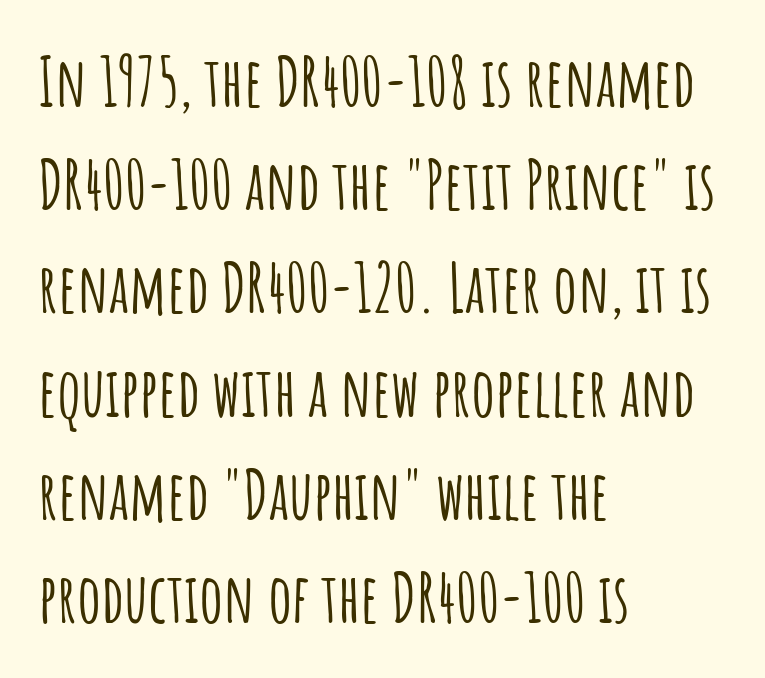
Caption: multi-line text, flush left, ragged right. Beneath every word, the page is bare. Look at the bottom of the vertical strokes: they stop flat, with no serifs. Words appear dense and cohesive because spacing is normal. A typesetter would call this proportional, since set widths differ per character. Quick note: interline space is typical.
